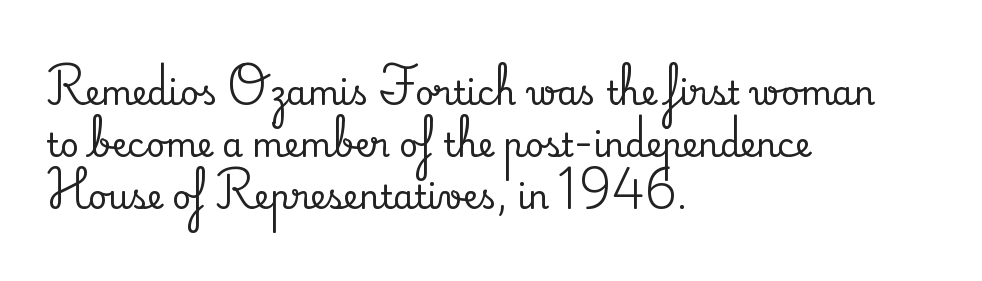
The baseline area is clear. The lines sit at an ordinary, default distance from one another. Nothing unusual about the tracking: characters are spaced as the font intends. This sample is left-justified, so line endings fall wherever the words run out.
